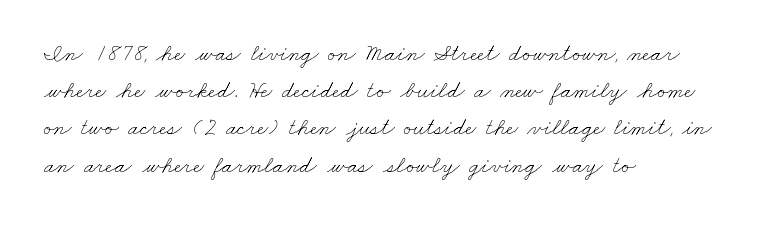
Q: Is the text bold? A: No.
Q: Is the text underlined? A: No.
Q: How is the paragraph aligned? A: Left-aligned.
Q: Is the spacing between letters normal or unusually wide? A: Normal.
Q: Is the spacing between lines tight, normal or loose? A: Normal.
